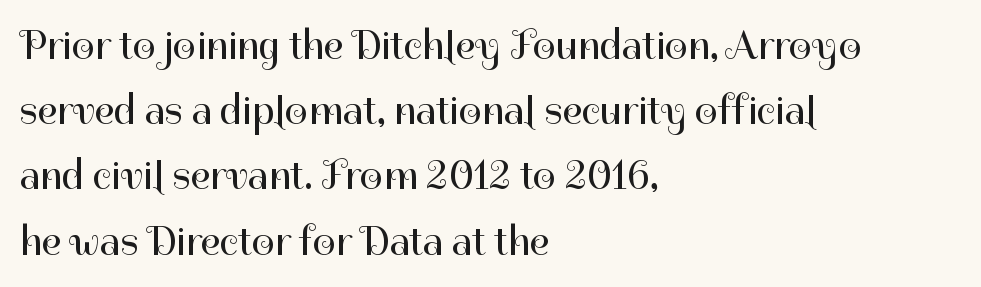
{"serif": "no", "italic": "no", "bold": "no", "weight": "regular", "width": "normal", "stroke_contrast": "high", "x_height": "medium", "monospaced": "no", "underline": "no", "align": "left", "line_spacing": "normal", "line_spacing_ratio": 1.59, "letter_spacing": "normal", "letter_spacing_em": 0.0, "glyph_px": 41}
